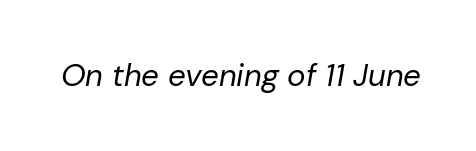
The image shows 31 px regular-weight type, italic (leaning right); set normal letter spacing, not underlined; low stroke contrast and a medium x-height.
